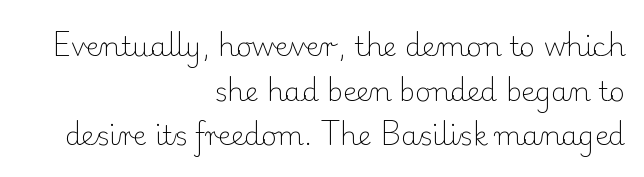
Style check: upright. Check under the words: just untouched page. Does the leading feel generous? No, just average. Characters follow at the spacing the type designer built in. Visually the block forms a straight wall on the right and a jagged coastline on the left.
